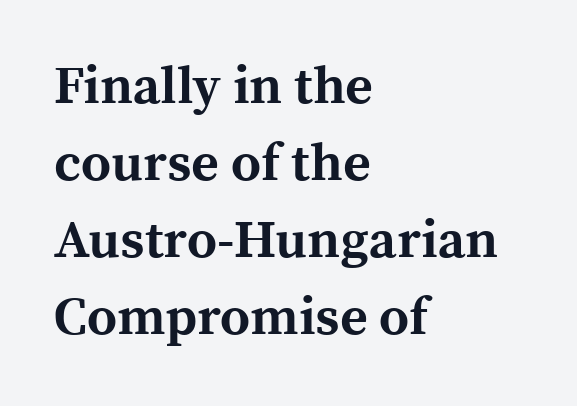
Q: Is the text bold? A: Yes.
Q: Is the text italic (slanted)? A: No, it is upright.
Q: Is the typeface a serif or a sans-serif typeface? A: Serif.
Q: Is the text underlined? A: No.
Q: How is the paragraph aligned? A: Left-aligned.
Q: Is the spacing between letters normal or unusually wide? A: Normal.
Q: Is the spacing between lines tight, normal or loose? A: Normal.
Q: Width (condensed, normal, or wide)? A: Normal.
Q: x-height? A: Medium.
Q: Monospaced? A: No.
